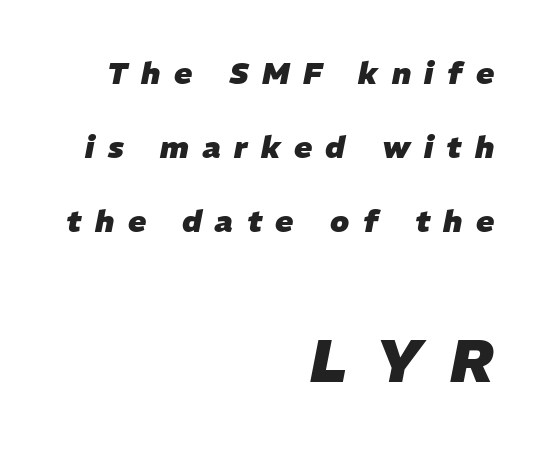
{"italic": "yes", "lean": "right", "slant_degrees": 11, "bold": "yes", "weight": "heavy", "width": "normal", "stroke_contrast": "low", "x_height": "medium", "monospaced": "no", "underline": "no", "align": "right", "line_spacing": "loose", "line_spacing_ratio": 2.46, "letter_spacing": "wide", "letter_spacing_em": 0.45, "larger_block": "second", "size_ratio": 2.0, "glyph_px": 60}
